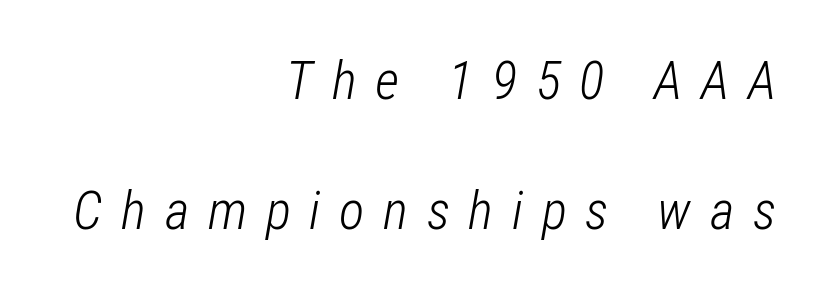
The image shows 53 px light, condensed type, italic (leaning right); set right-aligned, loose line spacing (2.45x), unusually wide letter spacing (+0.35 em), not underlined; low stroke contrast and a medium x-height.
